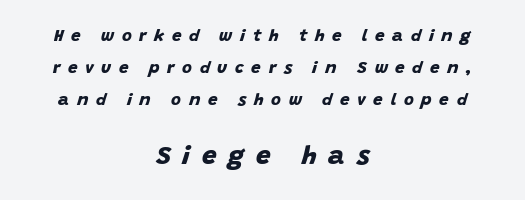
{"bold": "yes", "underline": "no", "align": "center", "line_spacing_ratio": 1.87, "letter_spacing": "wide", "letter_spacing_em": 0.45, "larger_block": "second", "size_ratio": 1.53, "glyph_px": 26}
